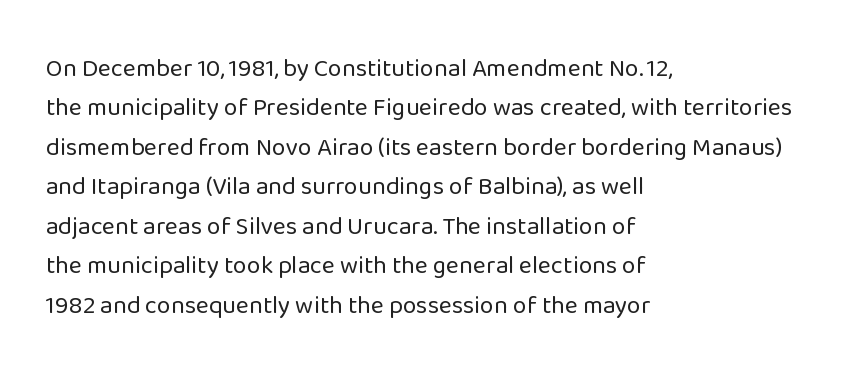
The image shows 25 px text type, upright; set left-aligned, normal line spacing (1.58x), normal letter spacing, not underlined.
